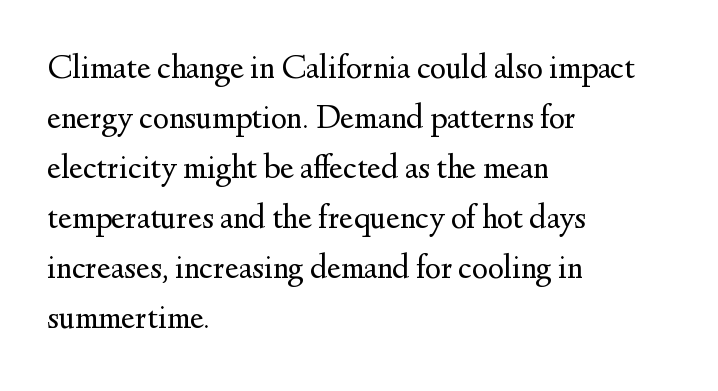
Q: Is the text bold? A: No.
Q: Is the text italic (slanted)? A: No, it is upright.
Q: Is the typeface a serif or a sans-serif typeface? A: Serif.
Q: Is the text underlined? A: No.
Q: How is the paragraph aligned? A: Left-aligned.
Q: Is the spacing between letters normal or unusually wide? A: Normal.
Q: Is the spacing between lines tight, normal or loose? A: Normal.
Q: Width (condensed, normal, or wide)? A: Normal.
Q: Stroke contrast? A: Medium.
Q: x-height? A: Small.
Q: Monospaced? A: No.
